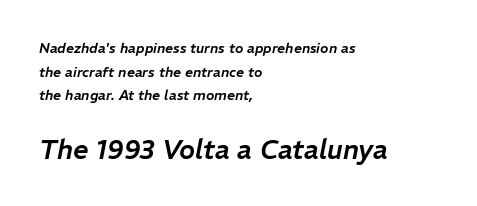
The image shows 27 px text type, italic (leaning right); set left-aligned, normal line spacing (1.69x), normal letter spacing, not underlined; the second (bottom) block is 1.93x larger.
